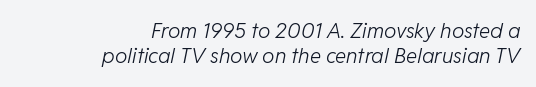
The space beneath each line is pristine and unruled. Default kerning and tracking; the words read as compact shapes. The letters are slanted; this is an italic face. The paragraph shown leans on its right margin. Caption: face not bold, strokes unweighted.
